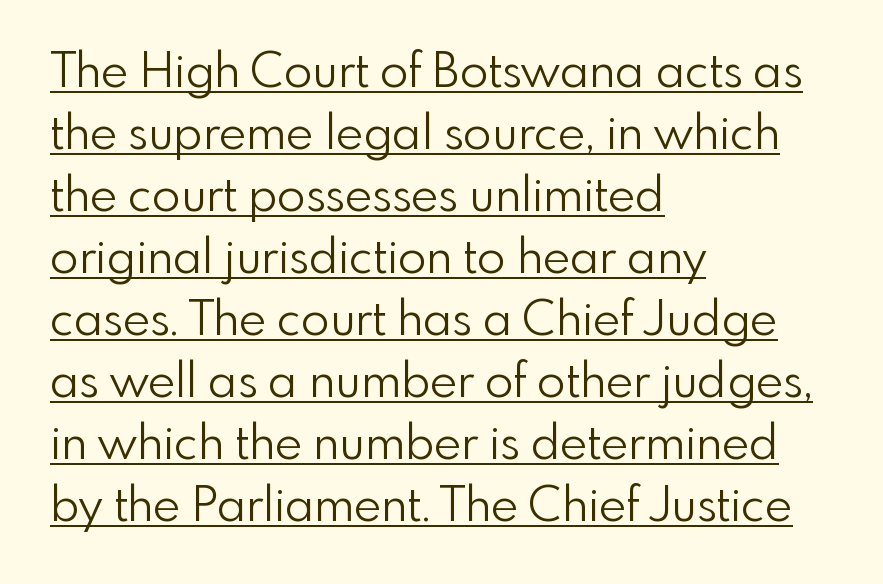
These glyphs show unthickened strokes, regular width or finer. Spacing verdict: proportional, widths tailored to each character. The letterforms sit shoulder to shoulder at normal distance. Honestly, the underline is the first thing you notice here. Style check: upright.
